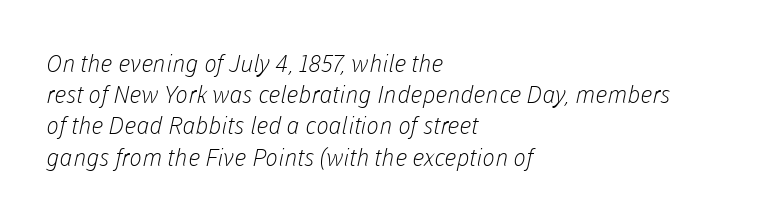
Q: Is the text bold? A: No.
Q: Is the text underlined? A: No.
Q: How is the paragraph aligned? A: Left-aligned.
Q: Is the spacing between letters normal or unusually wide? A: Normal.
Q: Is the spacing between lines tight, normal or loose? A: Normal.
